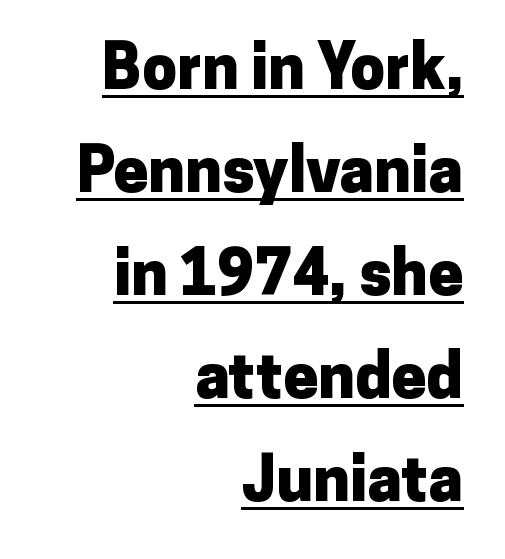
{"serif": "no", "italic": "no", "bold": "yes", "weight": "heavy", "width": "normal", "stroke_contrast": "low", "x_height": "medium", "monospaced": "no", "underline": "yes", "align": "right", "line_spacing": "normal", "line_spacing_ratio": 1.66, "letter_spacing": "normal", "letter_spacing_em": 0.0, "glyph_px": 62}
